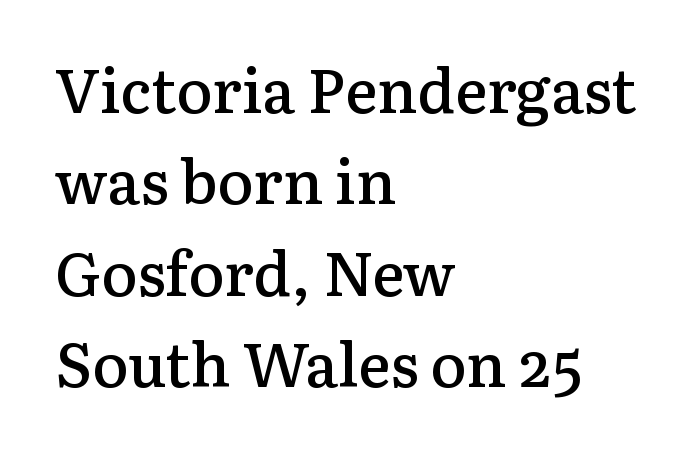
Q: Is the text bold? A: Semi-bold.
Q: Is the text italic (slanted)? A: No, it is upright.
Q: Is the typeface a serif or a sans-serif typeface? A: Serif.
Q: Is the text underlined? A: No.
Q: How is the paragraph aligned? A: Left-aligned.
Q: Is the spacing between letters normal or unusually wide? A: Normal.
Q: Is the spacing between lines tight, normal or loose? A: Normal.
Q: Width (condensed, normal, or wide)? A: Normal.
Q: Stroke contrast? A: Low.
Q: x-height? A: Medium.
Q: Monospaced? A: No.
